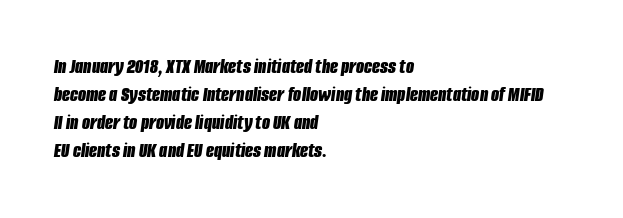
Q: Is the text bold? A: Yes.
Q: Is the text italic (slanted)? A: Yes, it leans right by about 8 degrees.
Q: Is the text underlined? A: No.
Q: How is the paragraph aligned? A: Left-aligned.
Q: Is the spacing between letters normal or unusually wide? A: Normal.
Q: Is the spacing between lines tight, normal or loose? A: Normal.
